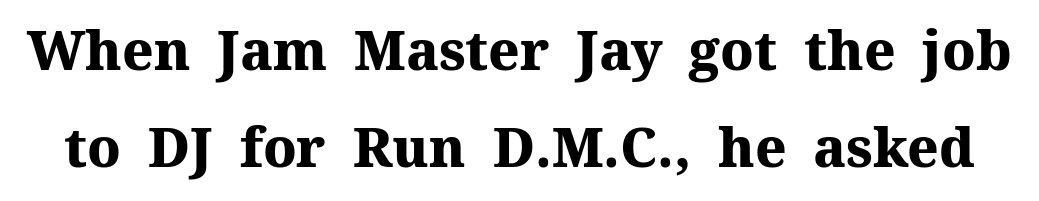
{"serif": "yes", "italic": "no", "bold": "yes", "weight": "heavy", "width": "normal", "stroke_contrast": "medium", "x_height": "medium", "monospaced": "no", "underline": "no", "line_spacing_ratio": 1.8, "letter_spacing": "normal", "letter_spacing_em": 0.0, "glyph_px": 54}
